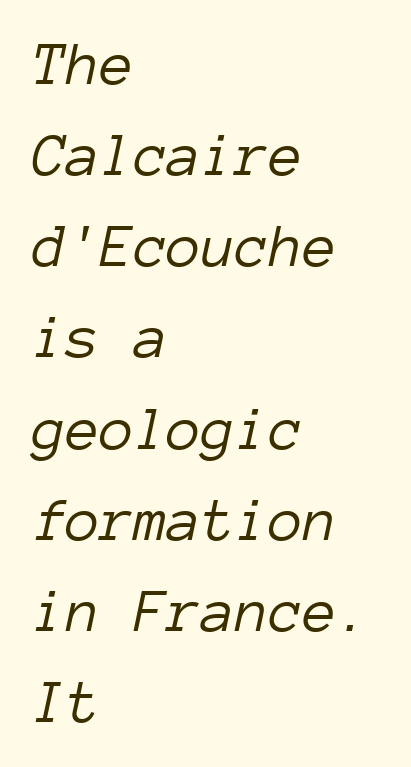
Q: Is the text bold? A: No.
Q: Is the text italic (slanted)? A: Yes, it leans right by about 12 degrees.
Q: Is the text underlined? A: No.
Q: How is the paragraph aligned? A: Left-aligned.
Q: Is the spacing between letters normal or unusually wide? A: Normal.
Q: Is the spacing between lines tight, normal or loose? A: Normal.
Q: Width (condensed, normal, or wide)? A: Normal.
Q: Stroke contrast? A: Low.
Q: x-height? A: Medium.
Q: Monospaced? A: Yes.
